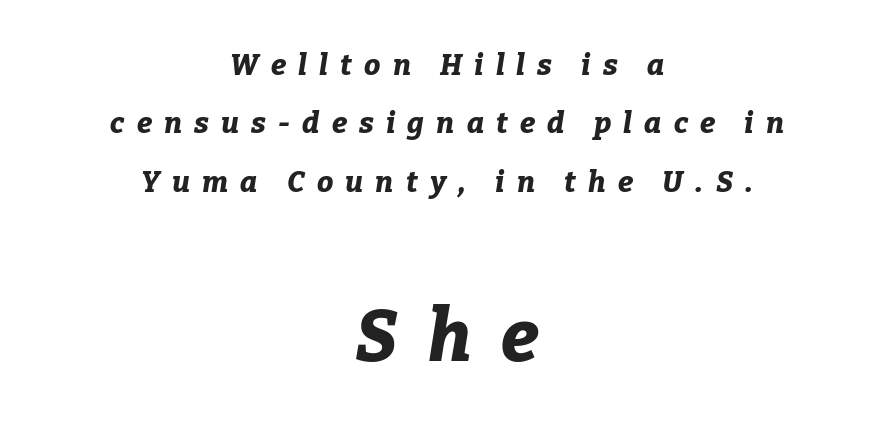
Two sizes are in play, and the larger belongs to the second block. Style check: oblique. Weight check: bold — yes, fully. Underline: absent. These lines stand farther apart than default settings would place them. Caption: expanded tracking, letters set apart.
